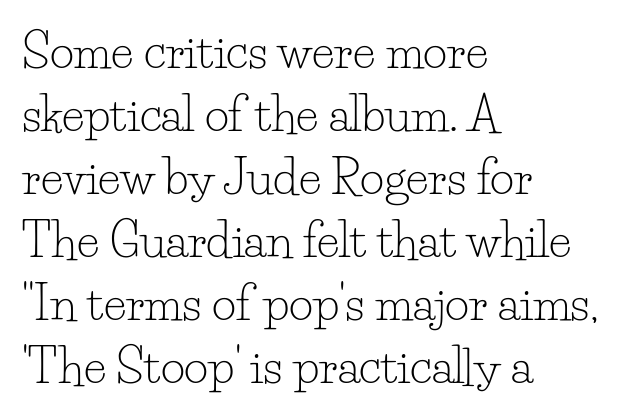
The image shows 47 px light serif type, upright; set left-aligned, normal line spacing (1.34x), normal letter spacing, not underlined; low stroke contrast and a small x-height.
